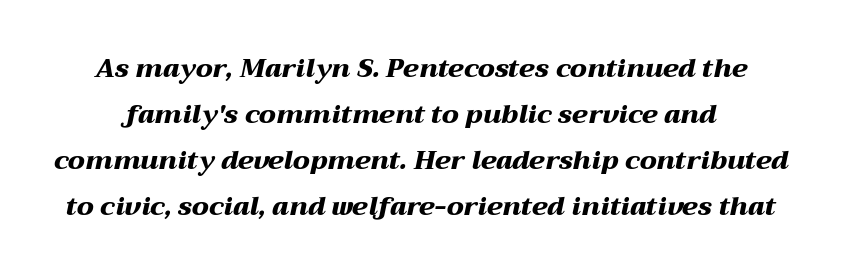
{"italic": "yes", "lean": "right", "slant_degrees": 12, "bold": "yes", "underline": "no", "line_spacing_ratio": 1.77, "letter_spacing": "normal", "letter_spacing_em": 0.0, "glyph_px": 26}
